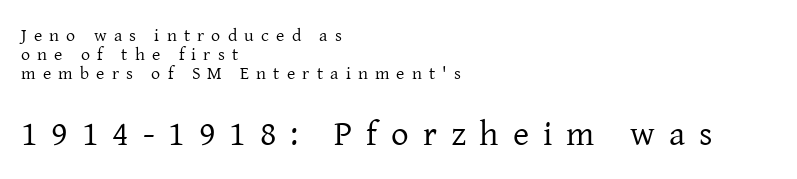
Q: Is the text bold? A: No.
Q: Is the text italic (slanted)? A: No, it is upright.
Q: Is the typeface a serif or a sans-serif typeface? A: Serif.
Q: Is the text underlined? A: No.
Q: How is the paragraph aligned? A: Left-aligned.
Q: Is the spacing between letters normal or unusually wide? A: Unusually wide.
Q: Is the spacing between lines tight, normal or loose? A: Tight.
Q: Which block of text is set in a larger size, the first (top) or the second (bottom)? A: The second (bottom) one.
Q: Width (condensed, normal, or wide)? A: Normal.
Q: Stroke contrast? A: Low.
Q: x-height? A: Medium.
Q: Monospaced? A: No.
